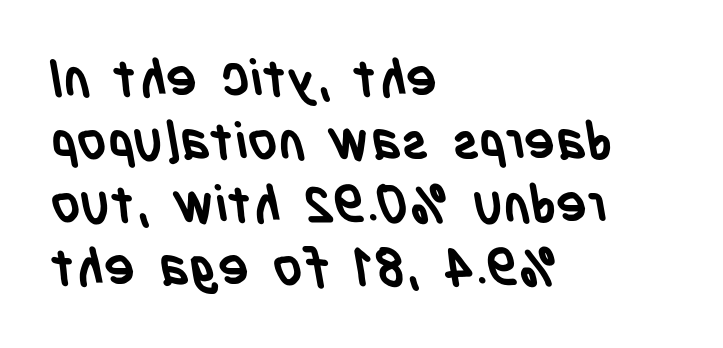
The image shows 52 px semibold, condensed sans-serif type; set left-aligned, line spacing 1.21x, normal letter spacing, not underlined; low stroke contrast and a large x-height.
